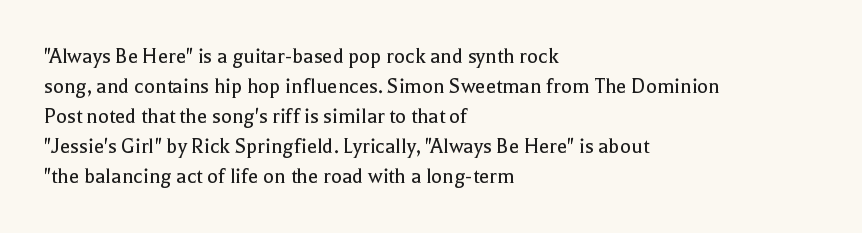
Q: Is the text bold? A: No.
Q: Is the text italic (slanted)? A: No, it is upright.
Q: Is the text underlined? A: No.
Q: How is the paragraph aligned? A: Left-aligned.
Q: Is the spacing between letters normal or unusually wide? A: Normal.
Q: Is the spacing between lines tight, normal or loose? A: Normal.
